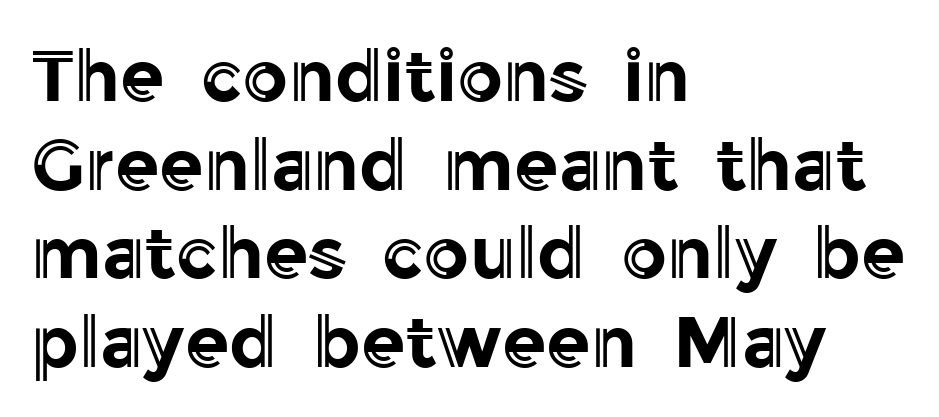
{"italic": "no", "width": "normal", "x_height": "medium", "monospaced": "no", "underline": "no", "align": "left", "line_spacing_ratio": 1.23, "letter_spacing": "normal", "letter_spacing_em": 0.0, "glyph_px": 72}
